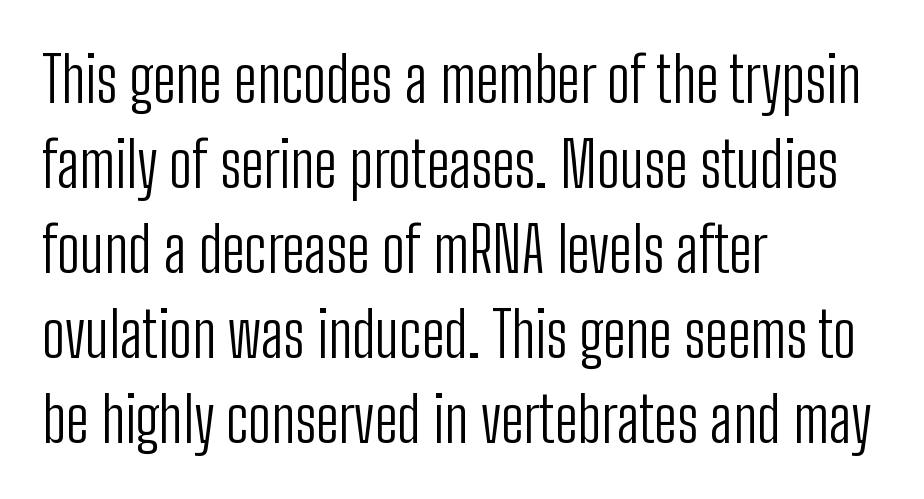
This sample has the flowing, uneven cadence of proportional lettering. The typeface chosen for these lines omits serifs. All the whitespace from short lines collects on the right. Caption: standard tracking, unaltered. Interline gaps are of average width in this sample. Heft: none added — not bold.
